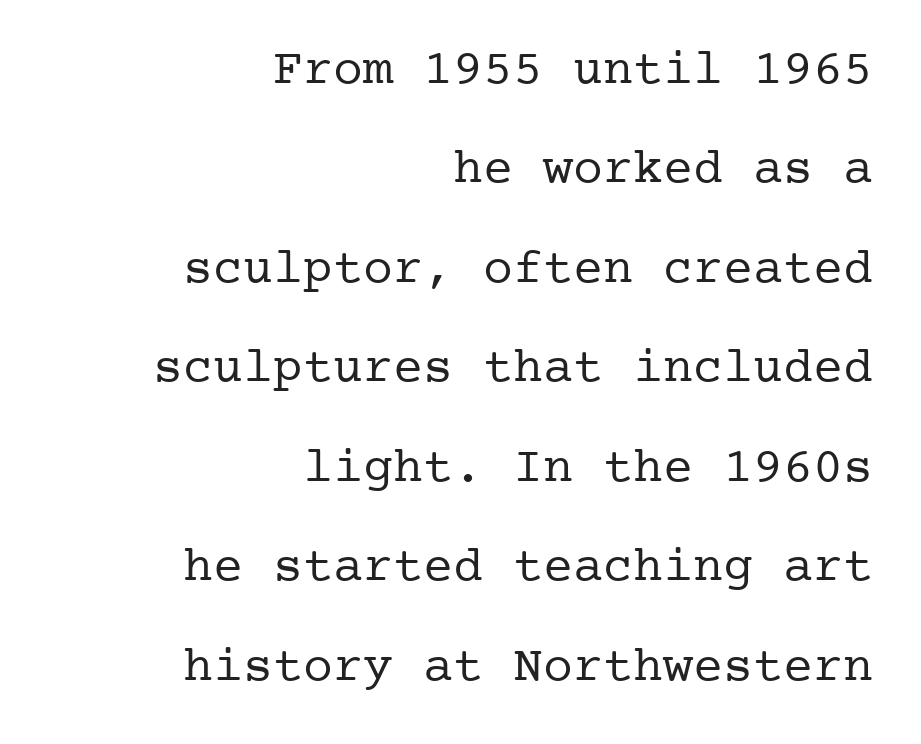
Q: Is the text bold? A: No.
Q: Is the text italic (slanted)? A: No, it is upright.
Q: Is the typeface a serif or a sans-serif typeface? A: Serif.
Q: Is the text underlined? A: No.
Q: How is the paragraph aligned? A: Right-aligned.
Q: Is the spacing between letters normal or unusually wide? A: Normal.
Q: Is the spacing between lines tight, normal or loose? A: Loose.
Q: Width (condensed, normal, or wide)? A: Normal.
Q: Stroke contrast? A: Low.
Q: x-height? A: Medium.
